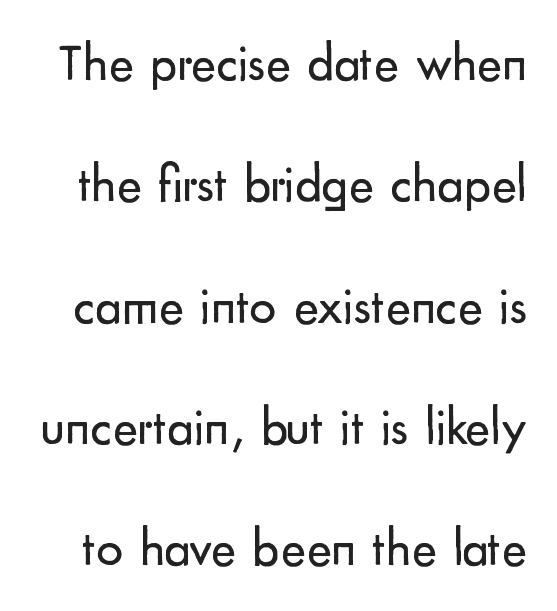
{"serif": "no", "italic": "no", "bold": "no", "weight": "regular", "width": "normal", "stroke_contrast": "low", "x_height": "small", "monospaced": "no", "underline": "no", "line_spacing": "loose", "line_spacing_ratio": 2.29, "letter_spacing": "normal", "letter_spacing_em": 0.0, "glyph_px": 53}
